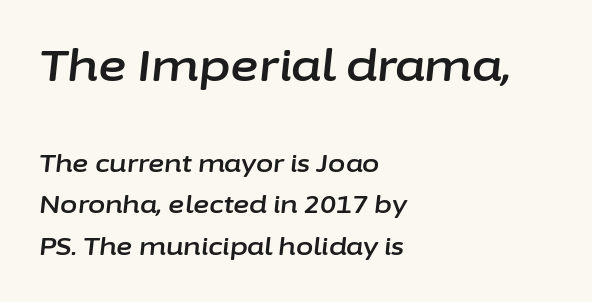
Q: Is the text italic (slanted)? A: Yes, it leans right by about 6 degrees.
Q: Is the text underlined? A: No.
Q: How is the paragraph aligned? A: Left-aligned.
Q: Is the spacing between letters normal or unusually wide? A: Normal.
Q: Is the spacing between lines tight, normal or loose? A: Normal.
Q: Which block of text is set in a larger size, the first (top) or the second (bottom)? A: The first (top) one.
Q: Width (condensed, normal, or wide)? A: Normal.
Q: Stroke contrast? A: Low.
Q: x-height? A: Medium.
Q: Monospaced? A: No.
